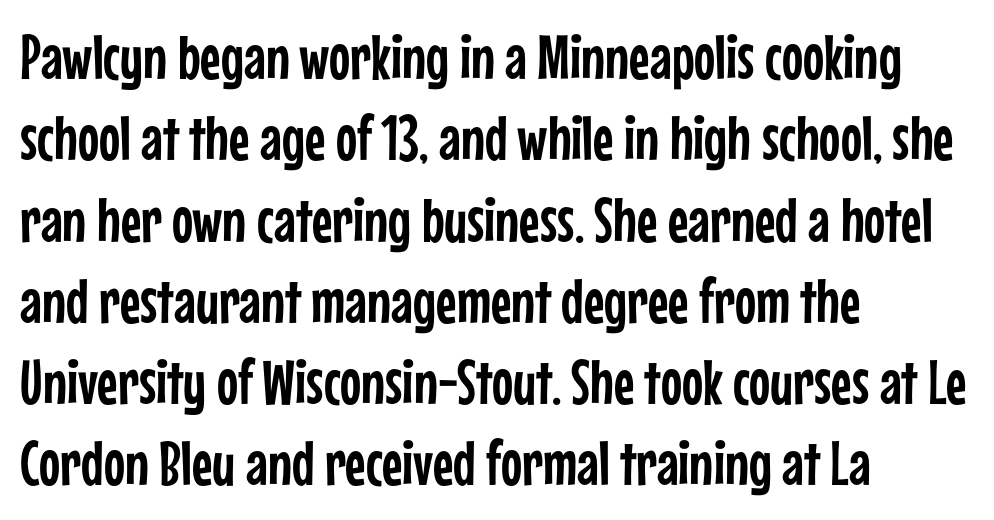
Leading: standard. The letters stand straight up with perfectly vertical stems. To sum up the face: it is a sans, with no serifs. A typesetter would call this proportional, since set widths differ per character. You could call the tracking neutral — neither tight nor loose. One-word summary of the alignment: left.
